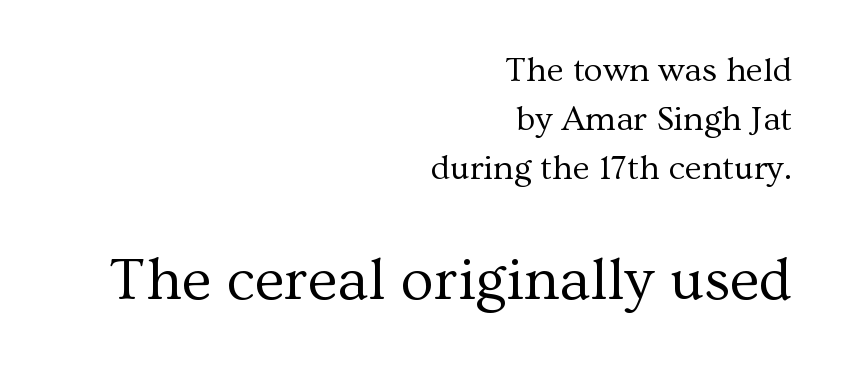
Descender tails drop into unmarked territory. Caption: multi-line text, flush right, ragged left. You get the small type first, then a jump to larger type. Notice how descenders clear the ascenders below comfortably — that's standard leading.
